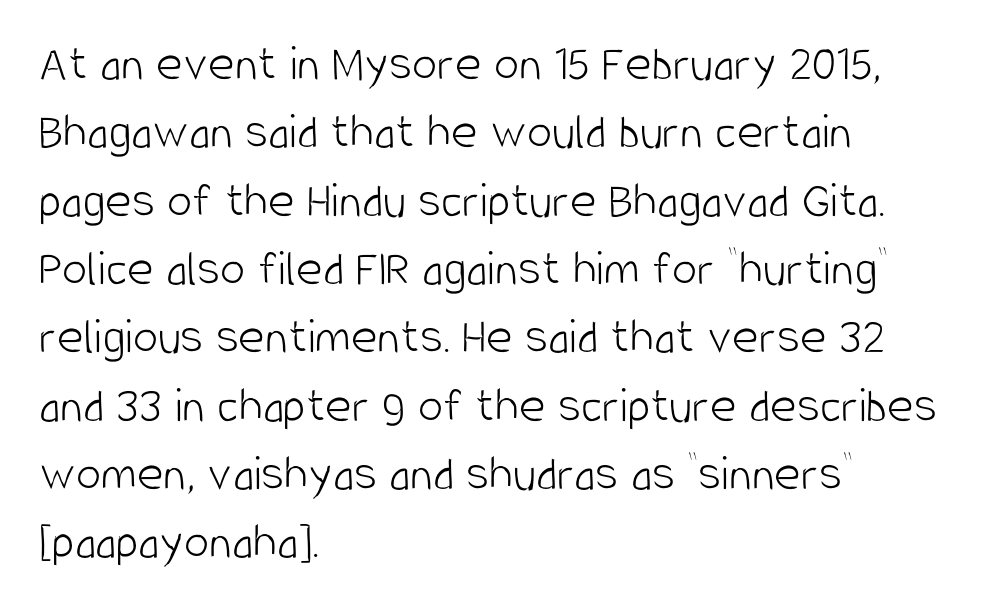
The image shows 51 px light, condensed sans-serif type, upright; set left-aligned, normal line spacing (1.34x), normal letter spacing, not underlined; low stroke contrast and a large x-height.
